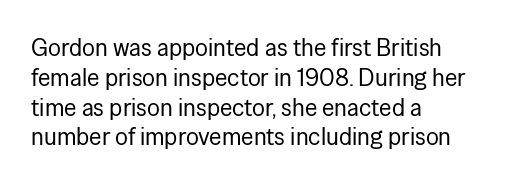
The image shows 24 px text type, upright; set left-aligned, line spacing 1.24x, normal letter spacing, not underlined.
